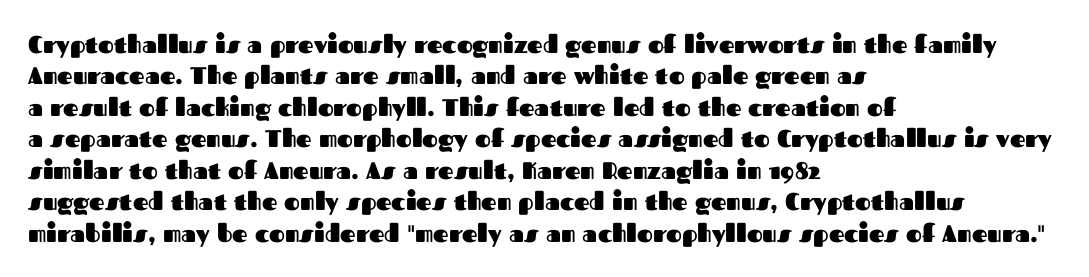
The image shows 24 px bold type, upright; set left-aligned, normal line spacing (1.31x), normal letter spacing, not underlined.
